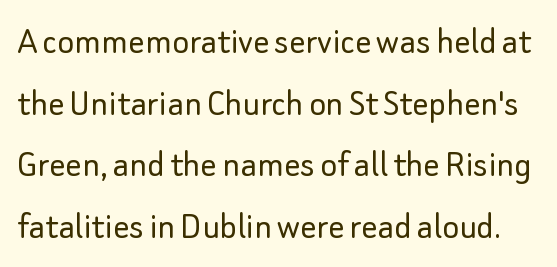
{"serif": "no", "italic": "no", "bold": "no", "weight": "light", "width": "normal", "stroke_contrast": "low", "x_height": "small", "monospaced": "no", "underline": "no", "line_spacing": "normal", "line_spacing_ratio": 1.54, "letter_spacing": "normal", "letter_spacing_em": 0.0, "glyph_px": 40}
